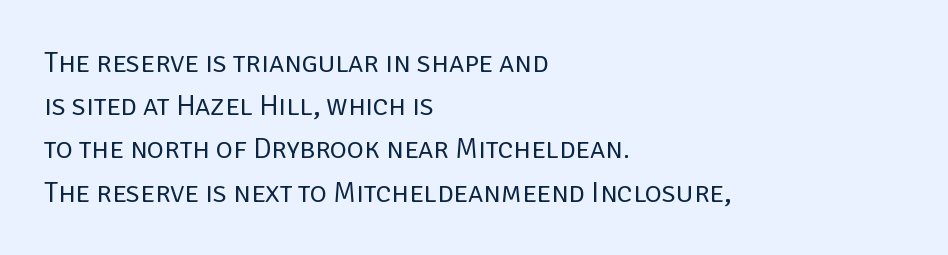
The image shows 29 px regular-weight sans-serif type, upright; set left-aligned, normal line spacing (1.49x), normal letter spacing, not underlined; low stroke contrast and a large x-height.
